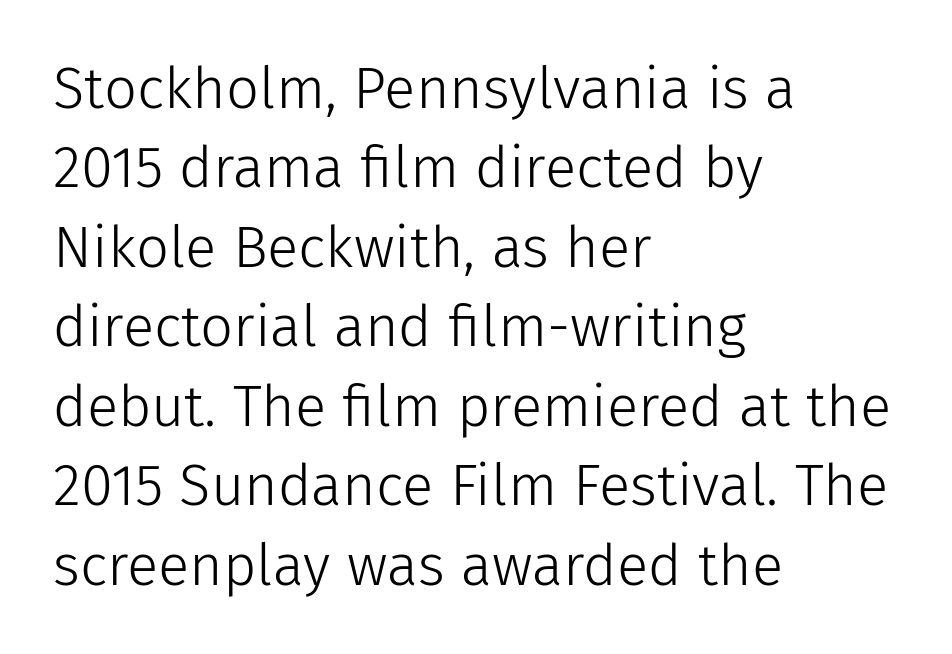
The image shows 58 px light sans-serif type, upright; set left-aligned, normal line spacing (1.37x), normal letter spacing, not underlined; low stroke contrast and a medium x-height.
